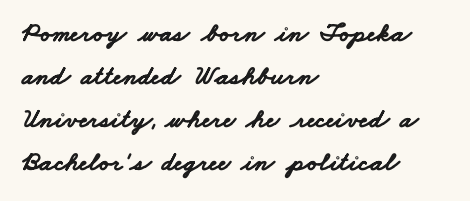
{"bold": "yes", "underline": "no", "align": "left", "line_spacing": "normal", "line_spacing_ratio": 1.59, "letter_spacing": "normal", "letter_spacing_em": 0.0, "glyph_px": 27}
